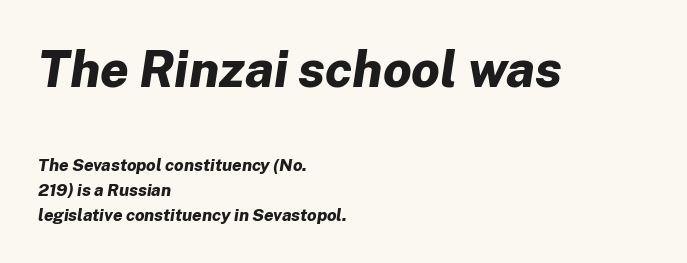
Q: Is the text bold? A: Yes.
Q: Is the text italic (slanted)? A: Yes, it leans right by about 8 degrees.
Q: Is the text underlined? A: No.
Q: How is the paragraph aligned? A: Left-aligned.
Q: Is the spacing between letters normal or unusually wide? A: Normal.
Q: Is the spacing between lines tight, normal or loose? A: Normal.
Q: Which block of text is set in a larger size, the first (top) or the second (bottom)? A: The first (top) one.
Q: Width (condensed, normal, or wide)? A: Normal.
Q: Stroke contrast? A: Low.
Q: x-height? A: Medium.
Q: Monospaced? A: No.
